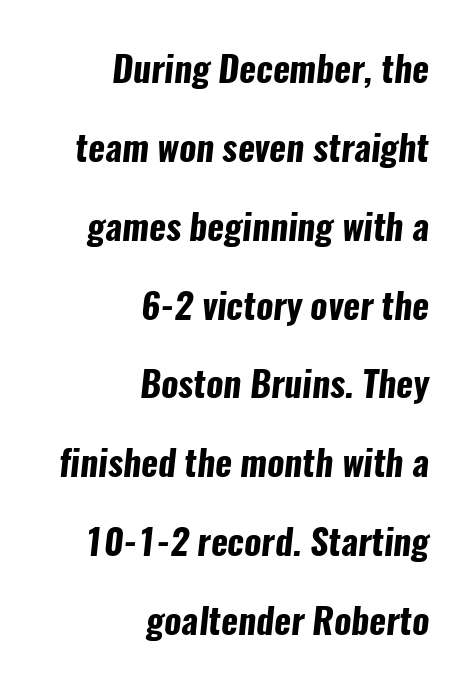
The image shows 36 px bold, condensed sans-serif type; set right-aligned, loose line spacing (2.19x), normal letter spacing, not underlined; low stroke contrast and a medium x-height.
